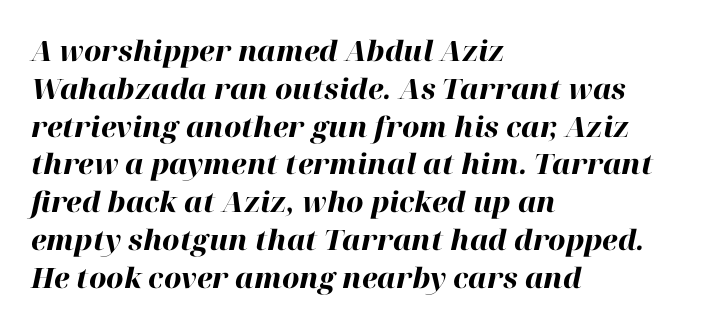
The image shows 28 px heavy type, italic (leaning right); set left-aligned, normal line spacing (1.35x), normal letter spacing, not underlined; high stroke contrast and a medium x-height.
